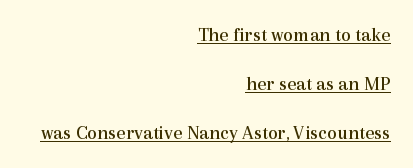
{"italic": "no", "bold": "no", "underline": "yes", "align": "right", "line_spacing": "loose", "line_spacing_ratio": 2.46, "letter_spacing": "normal", "letter_spacing_em": 0.0, "glyph_px": 20}
